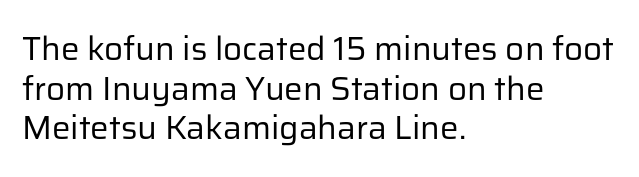
Spacing verdict: proportional, widths tailored to each character. Posture: vertical. Where is the straight margin? On the left. These glyphs show unthickened strokes, regular width or finer. Note: no serifs on the glyphs. Letters rest on an invisible, unmarked baseline.
